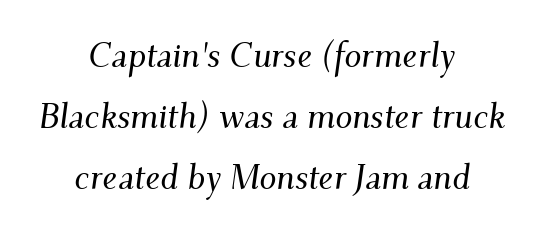
Each letter's strokes conclude with small projecting serifs. Teacher's note: observe the equal gaps on both sides — that is centered alignment. Here the glyphs are tracked normally, forming tight word shapes. Only glyphs here, with clear space below each row. These lines were composed using italics.
